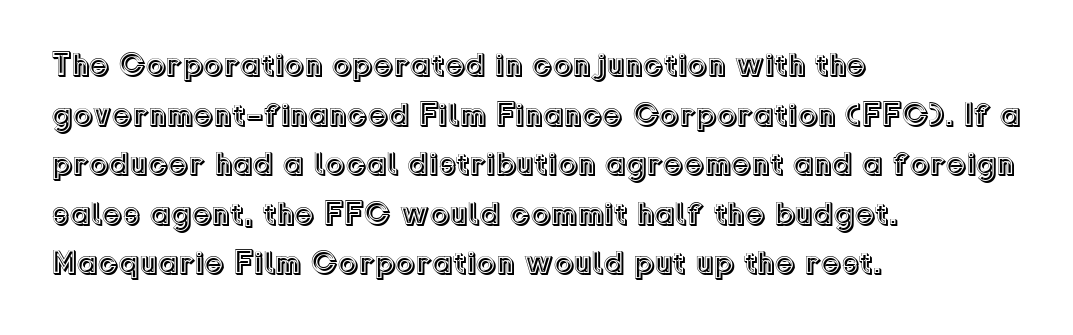
{"italic": "no", "width": "normal", "x_height": "medium", "monospaced": "no", "underline": "no", "align": "left", "line_spacing": "normal", "line_spacing_ratio": 1.55, "letter_spacing": "normal", "letter_spacing_em": 0.0, "glyph_px": 32}
